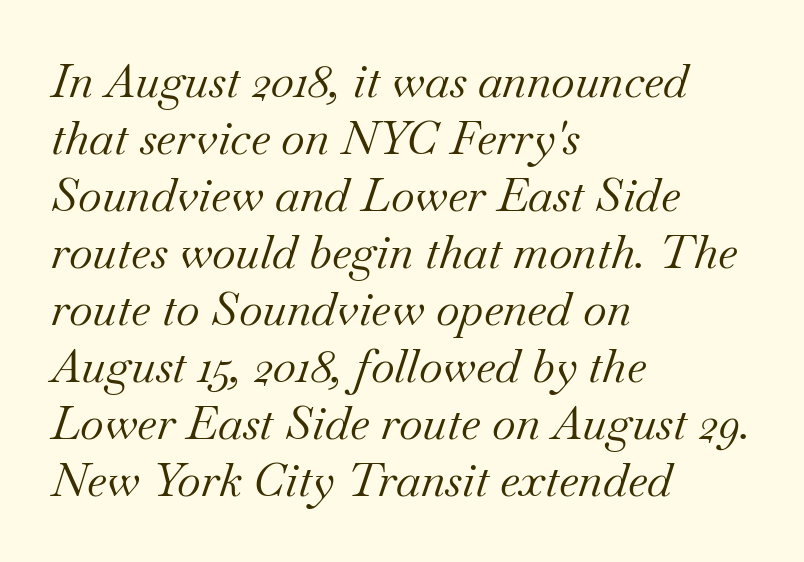
The letterforms sit at book weight or below. Leftover space on each line is placed entirely after the last word. The face used here is rendered with its standard letterfit. These lines were composed using italics.
